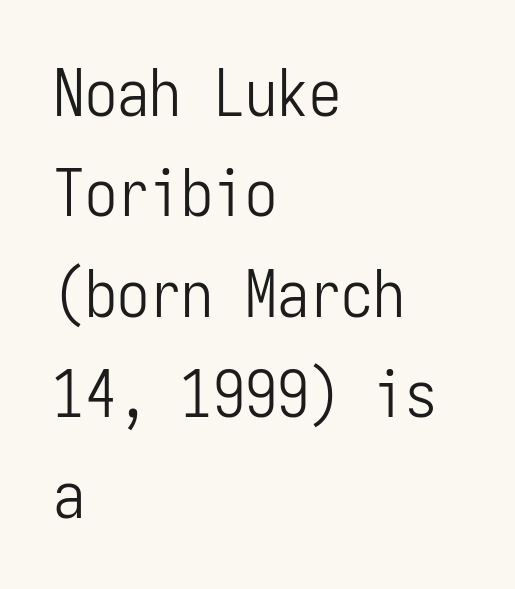
Caption: standard tracking, unaltered. Notice how the passage keeps a crisp vertical edge on the left only. Descender tails drop into unmarked territory. Each letter, wide or thin by design, is forced into the same width here. Notice how descenders clear the ascenders below comfortably — that's standard leading. To sum up the face: it is a sans, with no serifs.
